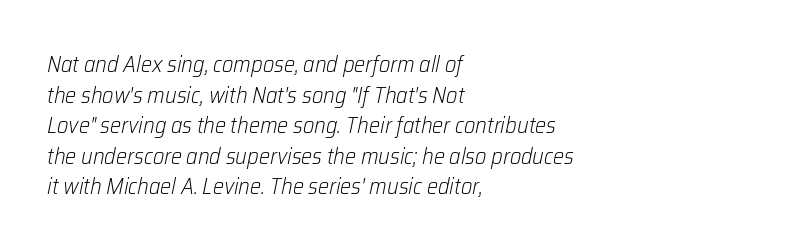
{"italic": "yes", "lean": "right", "slant_degrees": 12, "bold": "no", "underline": "no", "align": "left", "line_spacing": "normal", "line_spacing_ratio": 1.39, "letter_spacing": "normal", "letter_spacing_em": 0.0, "glyph_px": 22}
